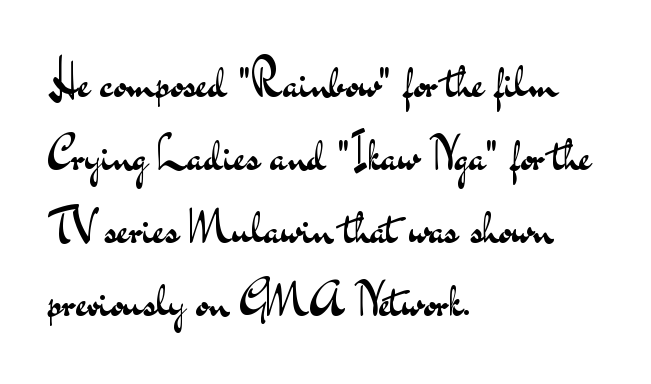
{"serif": "no", "bold": "no", "weight": "regular", "width": "wide", "stroke_contrast": "medium", "x_height": "small", "monospaced": "no", "underline": "no", "align": "left", "line_spacing": "normal", "line_spacing_ratio": 1.59, "letter_spacing": "normal", "letter_spacing_em": 0.0, "glyph_px": 46}
